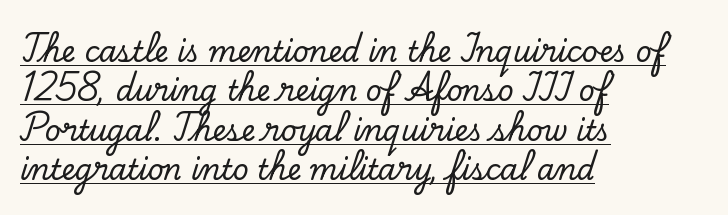
Q: Is the text italic (slanted)? A: Yes.
Q: Is the typeface a serif or a sans-serif typeface? A: Serif.
Q: Is the text underlined? A: Yes.
Q: How is the paragraph aligned? A: Left-aligned.
Q: Is the spacing between letters normal or unusually wide? A: Normal.
Q: Is the spacing between lines tight, normal or loose? A: Normal.
Q: Width (condensed, normal, or wide)? A: Normal.
Q: Stroke contrast? A: Low.
Q: x-height? A: Small.
Q: Monospaced? A: No.
